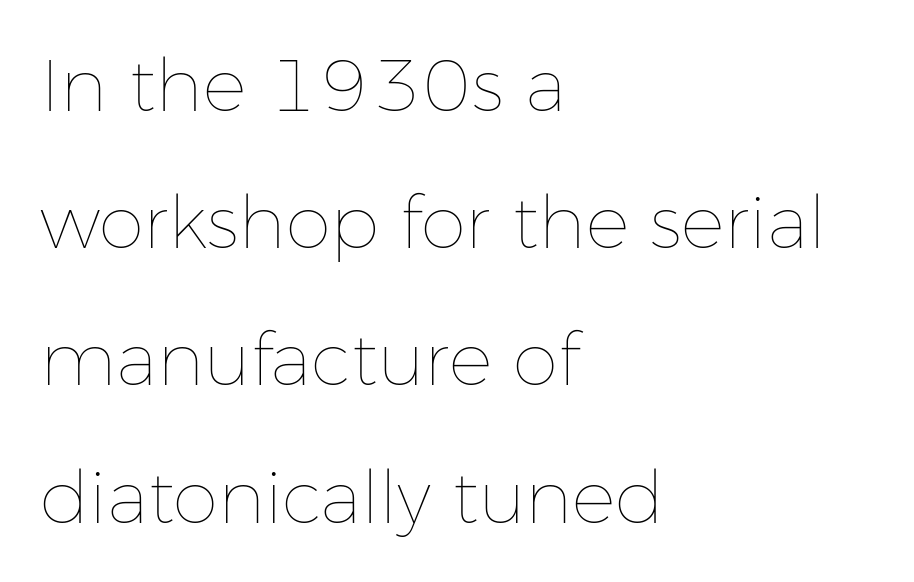
{"italic": "no", "bold": "no", "weight": "thin", "width": "normal", "stroke_contrast": "low", "x_height": "medium", "monospaced": "no", "underline": "no", "align": "left", "line_spacing_ratio": 1.88, "letter_spacing": "normal", "letter_spacing_em": 0.0, "glyph_px": 73}
